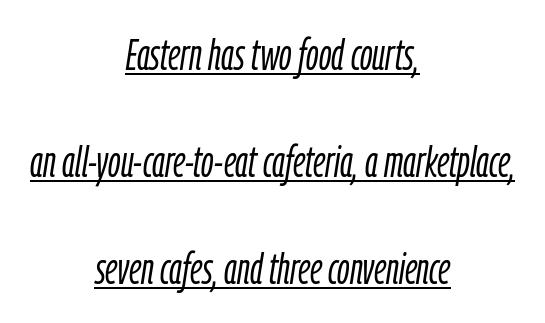
Varying glyph widths throughout — classic text-font behaviour. How would I describe the line gaps? Wide and relaxed. No extra ink here — the face is not bold. Words appear dense and cohesive because spacing is normal. Quick note: underline on. Observe the lean: these are italic letterforms.
